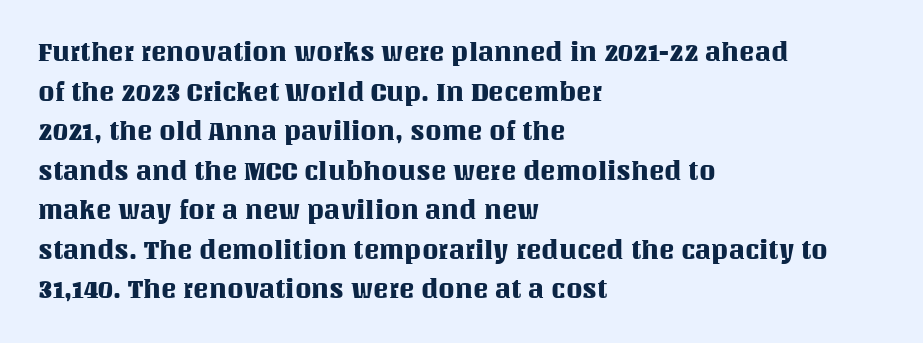
The image shows 26 px text type, upright; set left-aligned, normal line spacing (1.52x), normal letter spacing, not underlined.
